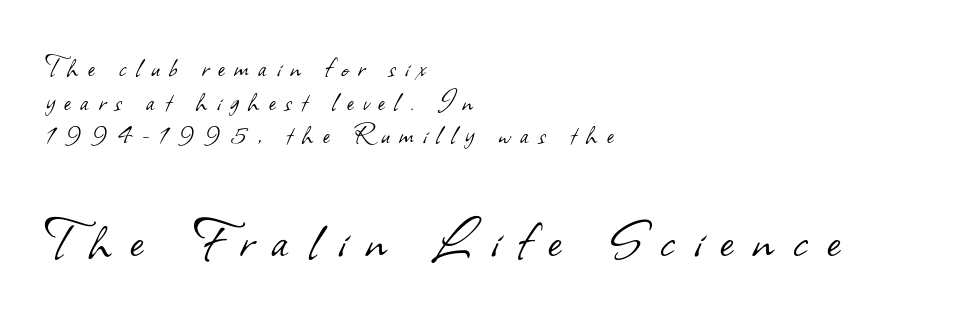
{"serif": "no", "bold": "no", "weight": "light", "width": "normal", "stroke_contrast": "low", "x_height": "small", "monospaced": "no", "underline": "no", "align": "left", "line_spacing": "tight", "line_spacing_ratio": 1.05, "letter_spacing": "wide", "letter_spacing_em": 0.3, "larger_block": "second", "size_ratio": 2.0, "glyph_px": 64}
